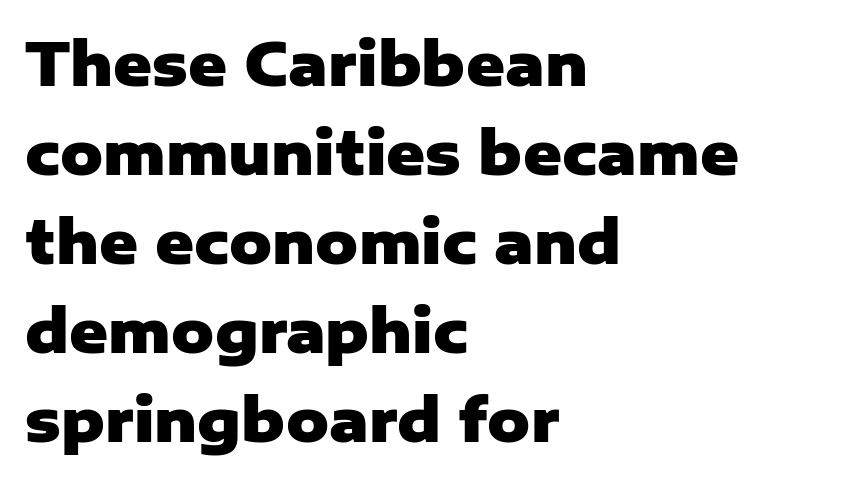
{"serif": "no", "italic": "no", "bold": "yes", "weight": "heavy", "width": "normal", "stroke_contrast": "low", "x_height": "medium", "monospaced": "no", "underline": "no", "align": "left", "line_spacing": "normal", "line_spacing_ratio": 1.51, "letter_spacing": "normal", "letter_spacing_em": 0.0, "glyph_px": 59}
